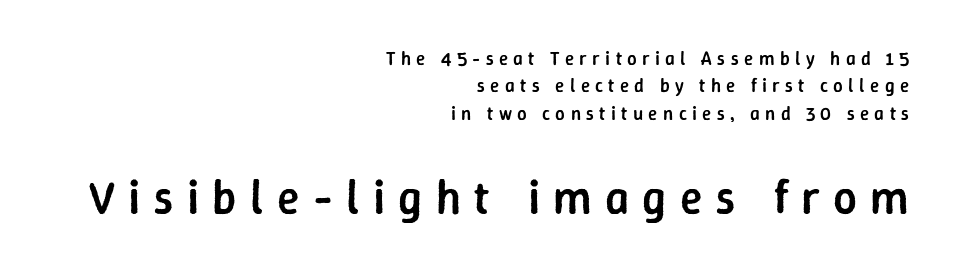
The image shows 47 px semibold sans-serif type, upright; set right-aligned, normal line spacing (1.44x), unusually wide letter spacing (+0.28 em), not underlined; the second (bottom) block is 2.47x larger; low stroke contrast and a medium x-height.
